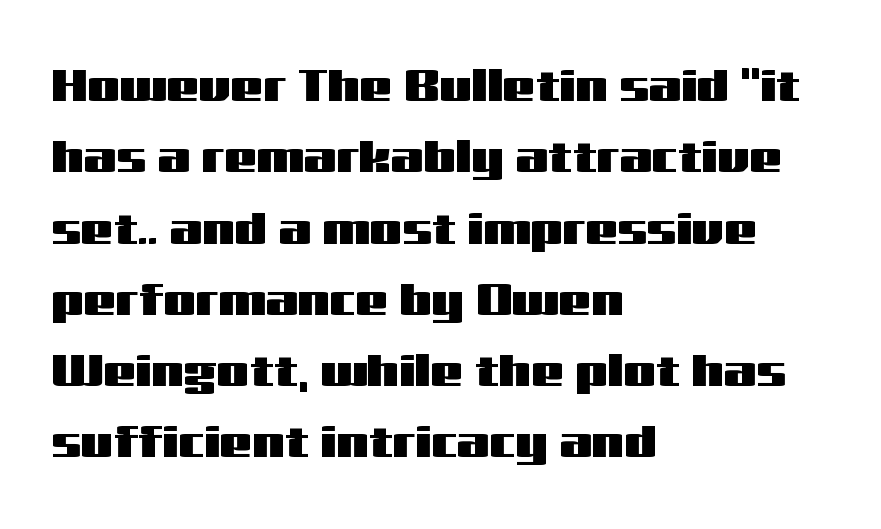
The image shows 46 px wide sans-serif type, upright; set left-aligned, normal line spacing (1.55x), normal letter spacing, not underlined; medium stroke contrast and a medium x-height.
